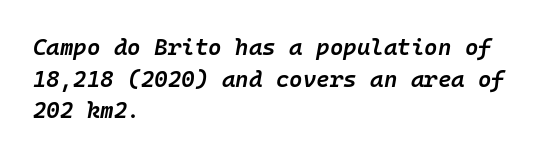
Interline gaps are of average width in this sample. The typesetter chose a ragged-right arrangement here. A typesetter would call this zero additional tracking. If you drew a line through each stem, it would be angled. This rendering features lettering with no underline. The face used here is a semibold: visibly heavier than regular, lighter than bold.
